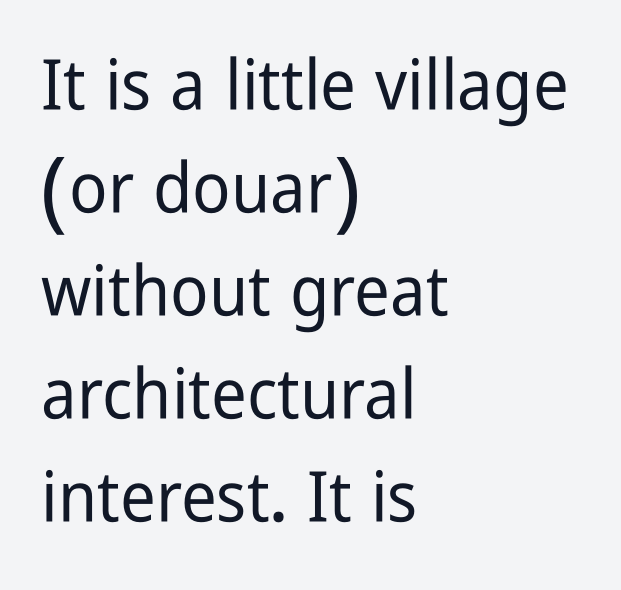
{"serif": "no", "italic": "no", "width": "condensed", "stroke_contrast": "low", "x_height": "medium", "monospaced": "no", "underline": "no", "align": "left", "line_spacing": "normal", "line_spacing_ratio": 1.47, "letter_spacing": "normal", "letter_spacing_em": 0.0, "glyph_px": 70}
